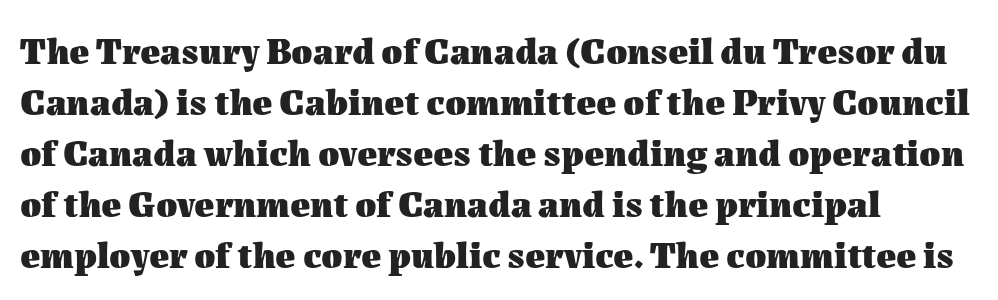
Alignment: flush left. Italic: no, the glyphs are upright roman. Chunky letters — that's bold for sure. The zone under the glyphs is completely vacant. Tracking here is standard; glyphs follow each other at the usual distance.
